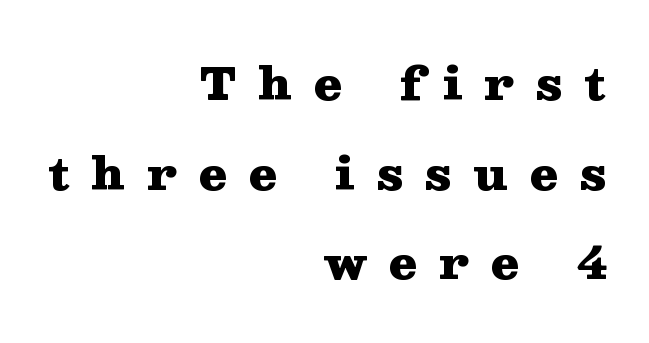
I'd call this a serif setting — the letters wear small feet. The passage shown is typed in a proportional face where columns would drift. The typography opts for an upright posture over an oblique one. The compositor pushed each line to the right boundary. Type without underlining.
